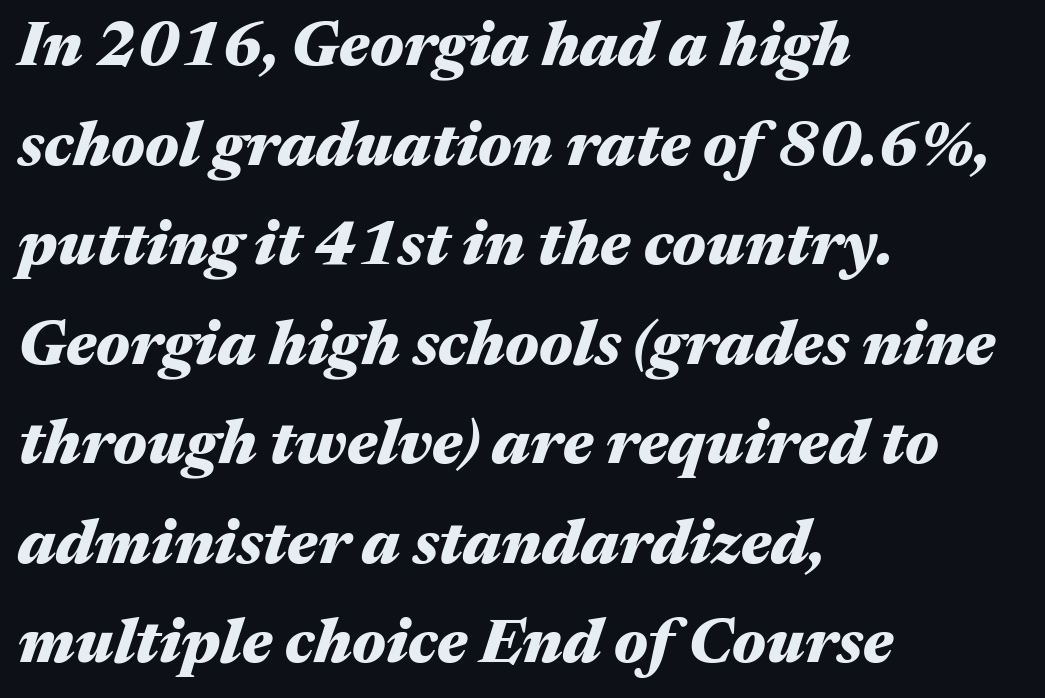
The image shows 63 px heavy, wide type, italic (leaning right); set left-aligned, normal line spacing (1.58x), normal letter spacing, not underlined; medium stroke contrast and a medium x-height.
